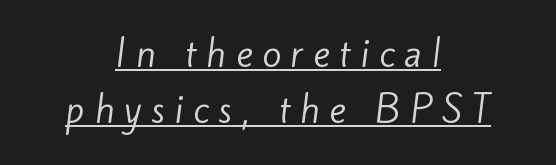
The image shows 35 px regular-weight sans-serif type; set centered, normal line spacing (1.61x), unusually wide letter spacing (+0.28 em), underlined; low stroke contrast and a small x-height.
